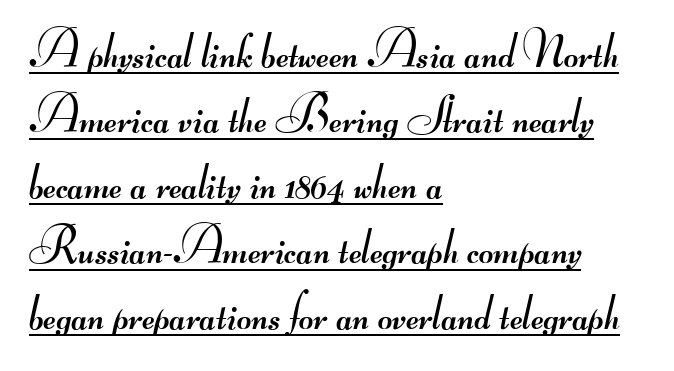
Q: Is the text bold? A: No.
Q: Is the typeface a serif or a sans-serif typeface? A: Sans-serif.
Q: Is the text underlined? A: Yes.
Q: How is the paragraph aligned? A: Left-aligned.
Q: Is the spacing between letters normal or unusually wide? A: Normal.
Q: Is the spacing between lines tight, normal or loose? A: Normal.
Q: Width (condensed, normal, or wide)? A: Wide.
Q: Stroke contrast? A: Medium.
Q: Monospaced? A: No.
